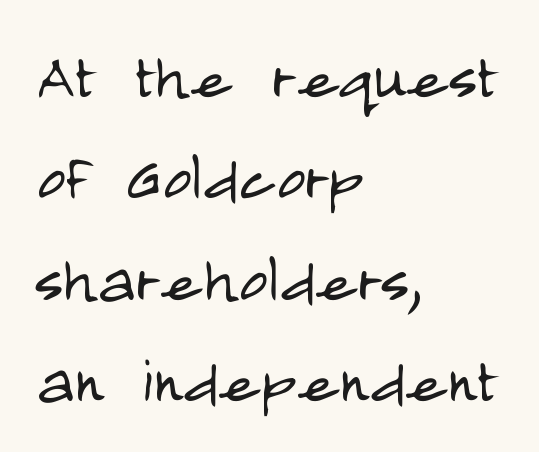
The cut favours lightness, reaching ordinary text weight at its darkest. The lines are quadded left. The foot of each line stays bare and open. No italicization has been applied; the sample stays upright.
